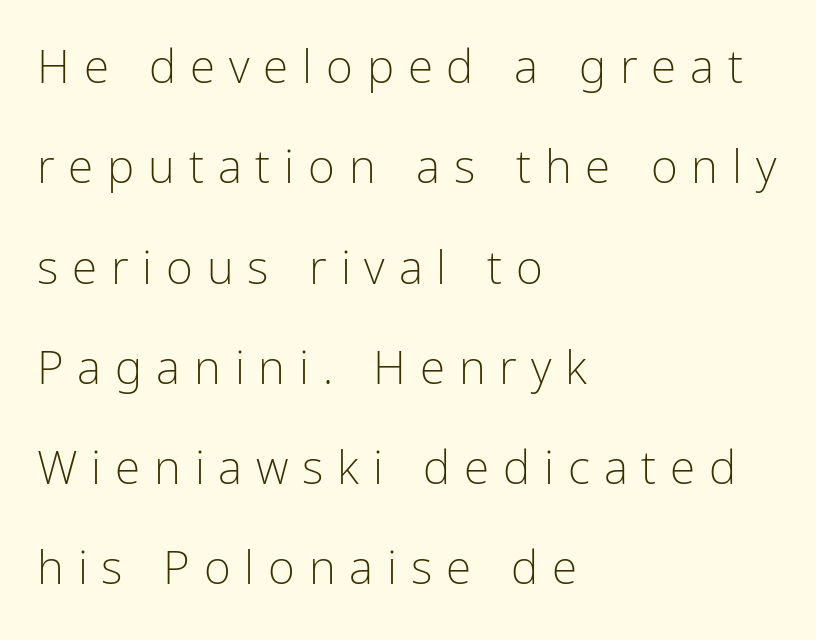
Q: Is the text bold? A: No.
Q: Is the text italic (slanted)? A: No, it is upright.
Q: Is the typeface a serif or a sans-serif typeface? A: Sans-serif.
Q: Is the text underlined? A: No.
Q: How is the paragraph aligned? A: Left-aligned.
Q: Is the spacing between letters normal or unusually wide? A: Unusually wide.
Q: Is the spacing between lines tight, normal or loose? A: Loose.
Q: Width (condensed, normal, or wide)? A: Condensed.
Q: Stroke contrast? A: Low.
Q: x-height? A: Medium.
Q: Monospaced? A: No.
